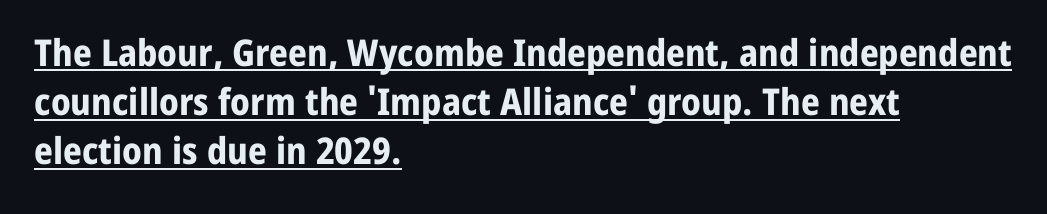
The image shows 37 px bold sans-serif type, upright; set left-aligned, normal line spacing (1.33x), normal letter spacing, underlined; low stroke contrast and a medium x-height.
